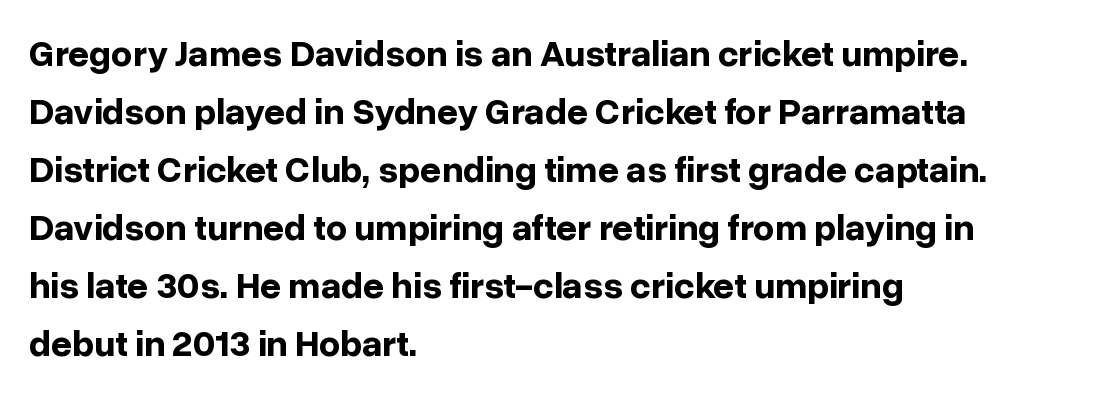
Q: Is the text bold? A: Yes.
Q: Is the text italic (slanted)? A: No, it is upright.
Q: Is the typeface a serif or a sans-serif typeface? A: Sans-serif.
Q: Is the text underlined? A: No.
Q: How is the paragraph aligned? A: Left-aligned.
Q: Is the spacing between letters normal or unusually wide? A: Normal.
Q: Is the spacing between lines tight, normal or loose? A: Normal.
Q: Width (condensed, normal, or wide)? A: Normal.
Q: Stroke contrast? A: Low.
Q: x-height? A: Medium.
Q: Monospaced? A: No.
